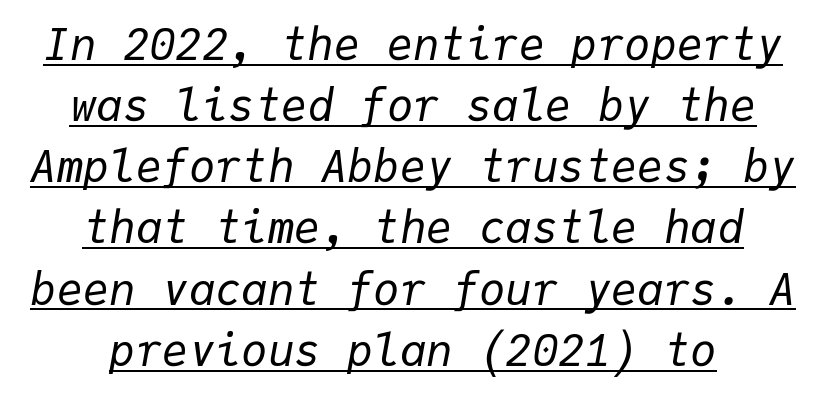
{"italic": "yes", "lean": "right", "slant_degrees": 9, "bold": "no", "weight": "regular", "width": "normal", "stroke_contrast": "low", "x_height": "medium", "monospaced": "yes", "underline": "yes", "align": "center", "line_spacing": "normal", "line_spacing_ratio": 1.39, "letter_spacing": "normal", "letter_spacing_em": 0.0, "glyph_px": 44}
